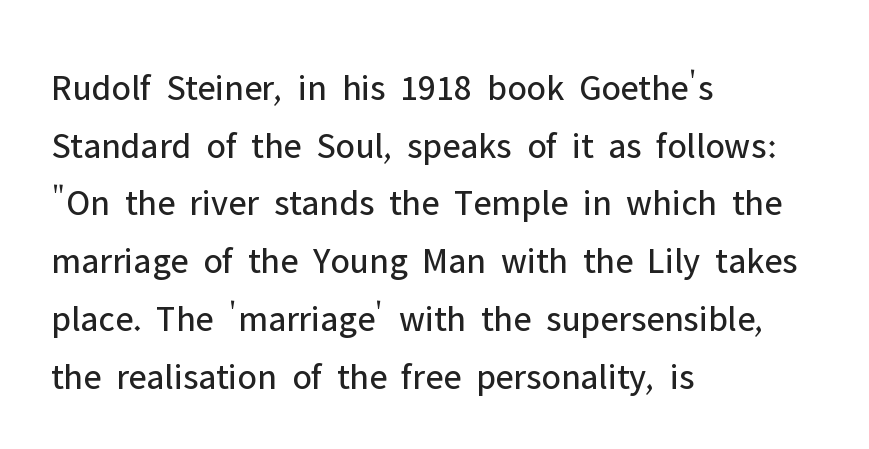
The lettering stays uniformly vertical, giving the passage a roman look. Weight class: somewhere from thin through regular. Examine the stroke ends and you'll find no serifs. Think of a printed novel: that variable character pitch is what you see here. Rows of type keep a routine distance in the vertical direction. Leftover space on each line is placed entirely after the last word.
